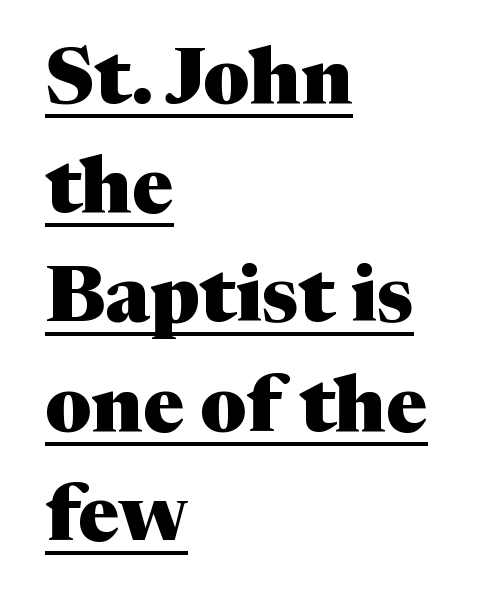
The strokes are fattened all the way to bold. You could call the tracking neutral — neither tight nor loose. Is there any slant? The stems are plumb. The rendering uses the underline text-decoration. One-word summary of the alignment: left.
